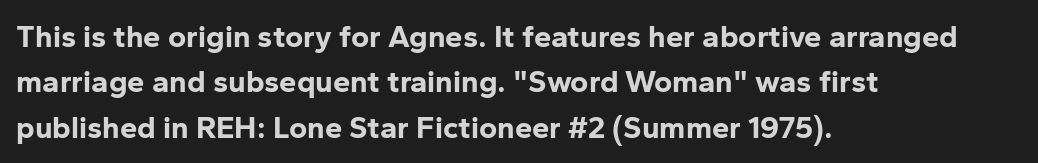
This block has exactly the height ordinary leading produces. In terms of letterspacing, this is plain default setting. You can tell from the bare stems that sans-serif type was used. Quick note: not italic, upright. Each row of text sits above clean, open space. You could not count columns in this text — the font is proportionally spaced.
